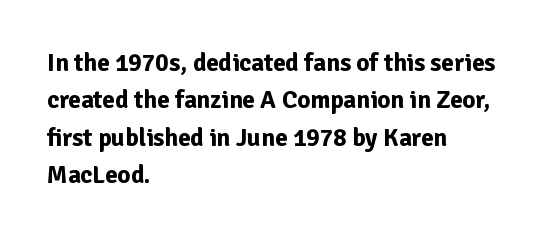
Baseline-to-baseline distance is the conventional proportion of letter height. The typesetter chose a ragged-right arrangement here. The zone under the glyphs is completely vacant. Typesetter's note: full bold, strokes at maximum text heaviness. In terms of posture, this sample is upright. The horizontal fit of the characters is conventional and even.
